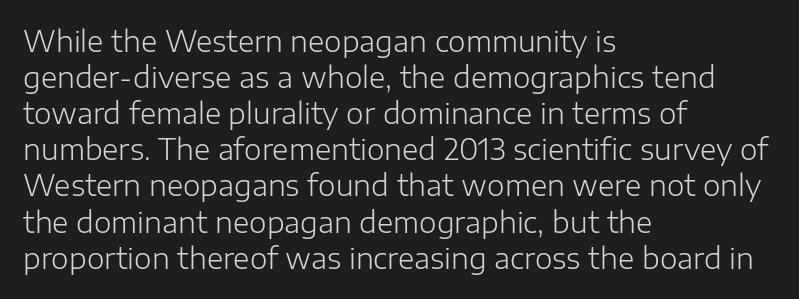
{"serif": "no", "italic": "no", "bold": "no", "weight": "light", "width": "normal", "stroke_contrast": "low", "x_height": "medium", "monospaced": "no", "underline": "no", "align": "left", "line_spacing": "normal", "line_spacing_ratio": 1.29, "letter_spacing": "normal", "letter_spacing_em": 0.0, "glyph_px": 28}
